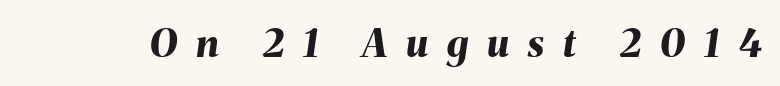
Glance below the letters and you will spot only blank space. Caption: bold face, heavy strokes. Looking at the ascenders, they clearly lean. Glyph-to-glyph distance is far greater than everyday printed text. Here the designer chose a conventional face with non-uniform glyph widths.
